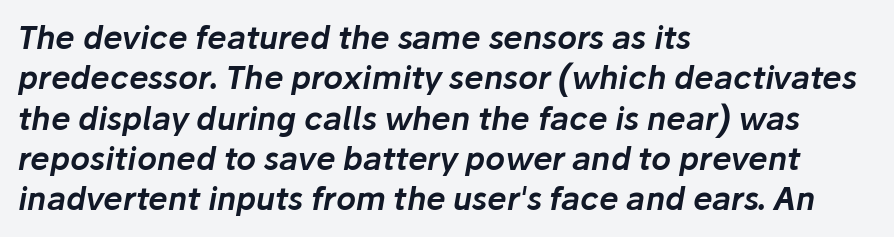
Q: Is the text italic (slanted)? A: Yes, it leans right by about 10 degrees.
Q: Is the text underlined? A: No.
Q: How is the paragraph aligned? A: Left-aligned.
Q: Is the spacing between letters normal or unusually wide? A: Normal.
Q: Is the spacing between lines tight, normal or loose? A: Normal.
Q: Width (condensed, normal, or wide)? A: Normal.
Q: Stroke contrast? A: Low.
Q: x-height? A: Medium.
Q: Monospaced? A: No.
